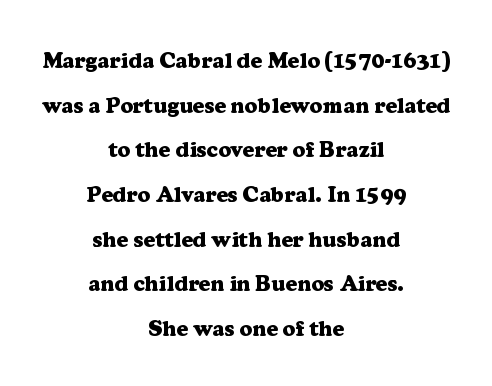
When letters stand straight like this, we call the style roman or upright. A typesetter would call this leading open, well beyond the default. Emphasis by weight is at full strength: bold. The baseline area is clear. Caption: multi-line text, centered on the measure.
